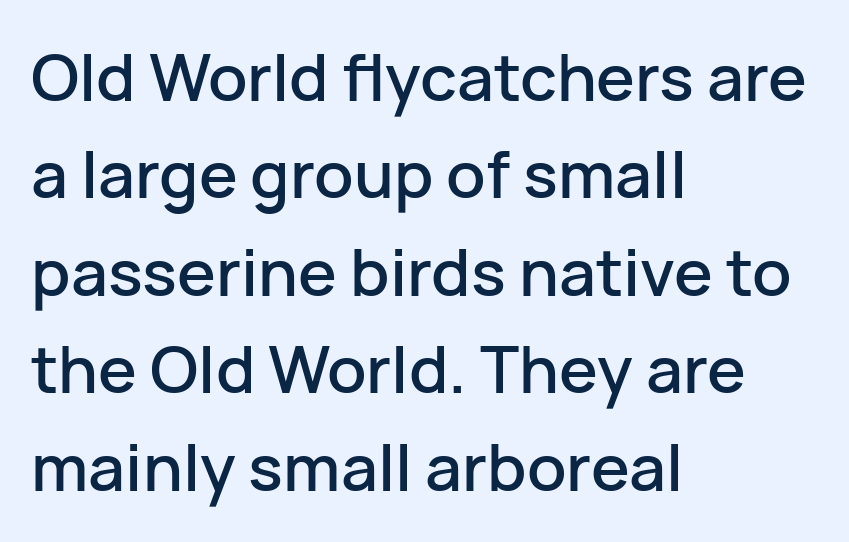
Q: Is the text italic (slanted)? A: No, it is upright.
Q: Is the typeface a serif or a sans-serif typeface? A: Sans-serif.
Q: Is the text underlined? A: No.
Q: How is the paragraph aligned? A: Left-aligned.
Q: Is the spacing between letters normal or unusually wide? A: Normal.
Q: Is the spacing between lines tight, normal or loose? A: Normal.
Q: Width (condensed, normal, or wide)? A: Normal.
Q: Stroke contrast? A: Low.
Q: x-height? A: Medium.
Q: Monospaced? A: No.
